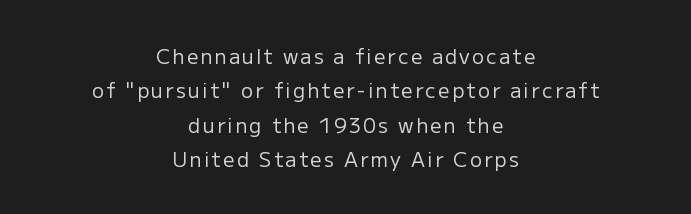
{"italic": "no", "bold": "no", "underline": "no", "align": "center", "line_spacing_ratio": 1.72, "glyph_px": 20}
